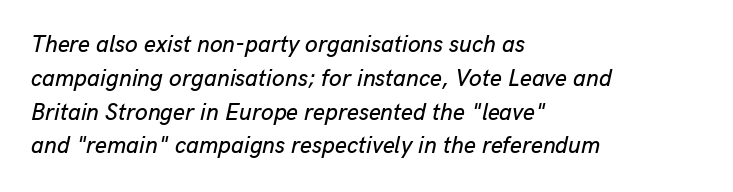
Q: Is the text italic (slanted)? A: Yes, it leans right by about 13 degrees.
Q: Is the text underlined? A: No.
Q: How is the paragraph aligned? A: Left-aligned.
Q: Is the spacing between letters normal or unusually wide? A: Normal.
Q: Is the spacing between lines tight, normal or loose? A: Normal.
